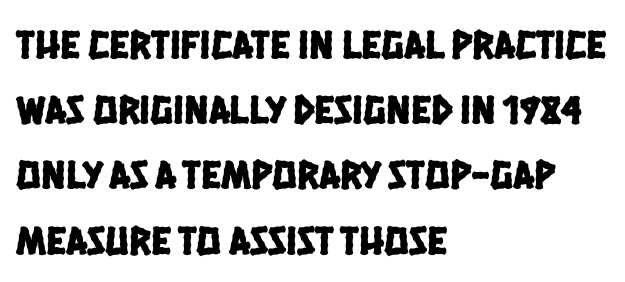
Q: Is the typeface a serif or a sans-serif typeface? A: Sans-serif.
Q: Is the text underlined? A: No.
Q: How is the paragraph aligned? A: Left-aligned.
Q: Is the spacing between letters normal or unusually wide? A: Normal.
Q: Is the spacing between lines tight, normal or loose? A: Normal.
Q: Width (condensed, normal, or wide)? A: Condensed.
Q: Stroke contrast? A: Low.
Q: x-height? A: Large.
Q: Monospaced? A: No.
